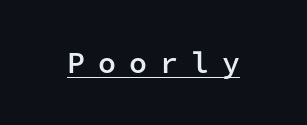
{"serif": "no", "italic": "no", "bold": "semi", "weight": "semibold", "width": "normal", "stroke_contrast": "low", "x_height": "medium", "monospaced": "yes", "underline": "yes", "letter_spacing": "wide", "letter_spacing_em": 0.43, "glyph_px": 30}
